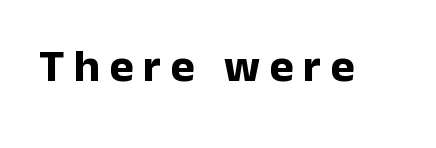
If you drew a line through each stem, it would be perfectly vertical. Nothing sits at the stroke ends, so this counts as sans-serif. This sample uses expanded letter spacing, leaving extra air between glyphs. You could not count columns in this text — the font is proportionally spaced.
